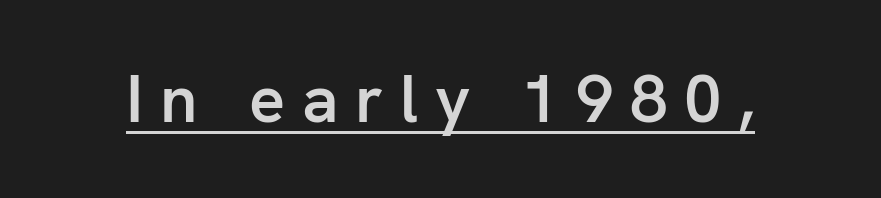
{"serif": "no", "italic": "no", "bold": "semi", "weight": "semibold", "width": "normal", "stroke_contrast": "low", "x_height": "medium", "monospaced": "no", "underline": "yes", "letter_spacing": "wide", "letter_spacing_em": 0.25, "glyph_px": 67}
